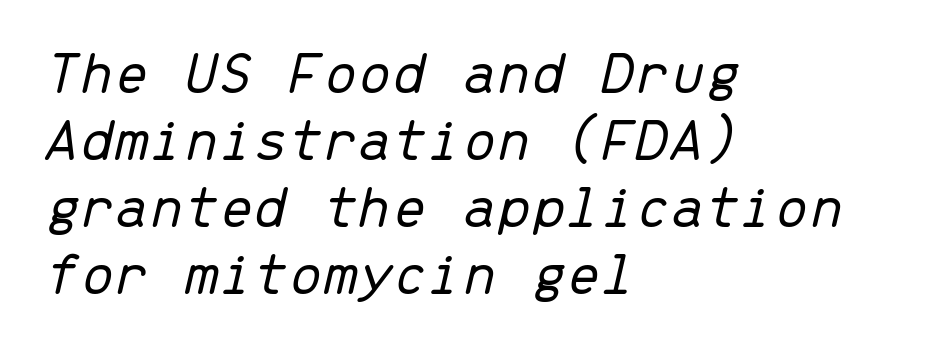
Caption: face not bold, strokes unweighted. Look at the tracking — it's just the regular setting, nothing added. Do the characters align in a grid? Yes, the font is monospaced. Letters rest on an invisible, unmarked baseline.
